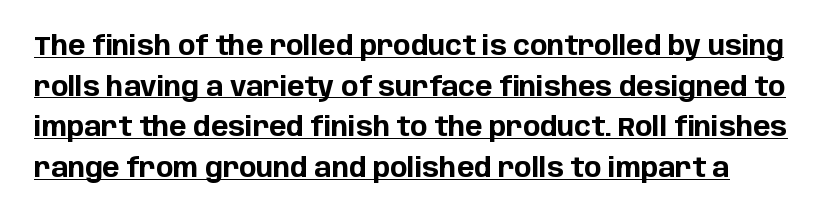
The image shows 26 px bold type, upright; set normal line spacing (1.56x), normal letter spacing, underlined.
